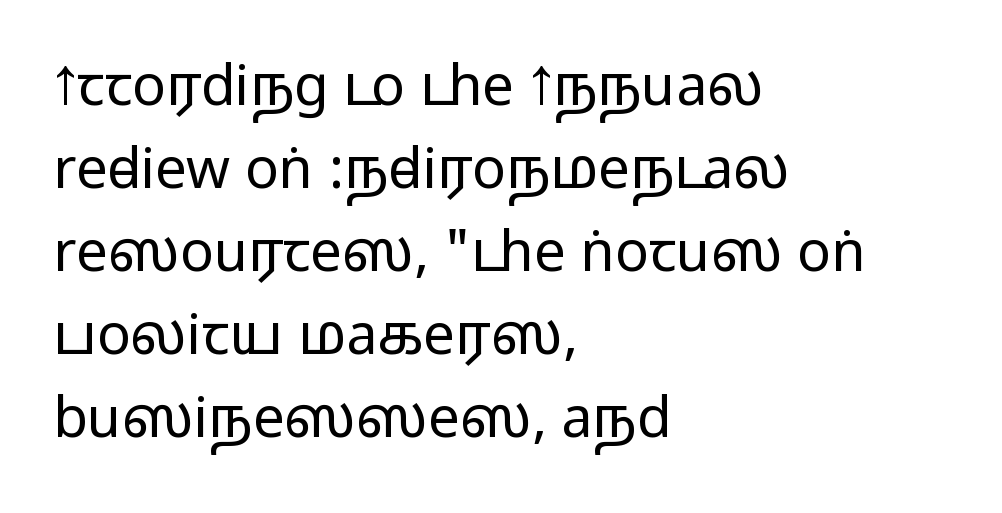
Classification — sans serif. The lines in this sample share a left origin and differ only in where they stop. A typesetter would call this proportional, since set widths differ per character. Tall strokes in this sample are plumb rather than angled.
